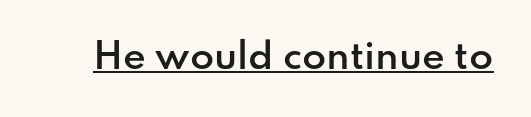
The characters look somewhat weighty, a semibold short of true bold. The words here are underlined. Do the characters align in a grid? No, the font is proportional. Tracking here is standard; glyphs follow each other at the usual distance.
